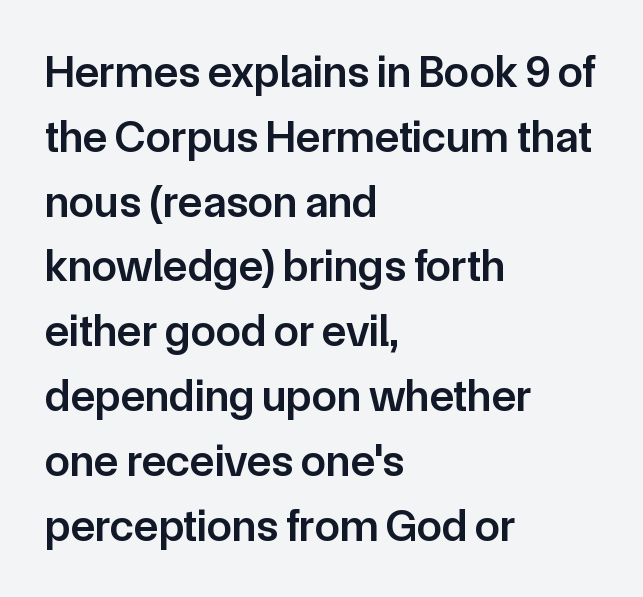
The rendering uses natural spacing where letterforms have individual widths. Students, note that the glyphs here touch the page at normal intervals. Typographic density is moderately raised because the face is semibold. These lines stack with their left ends in a neat column.
